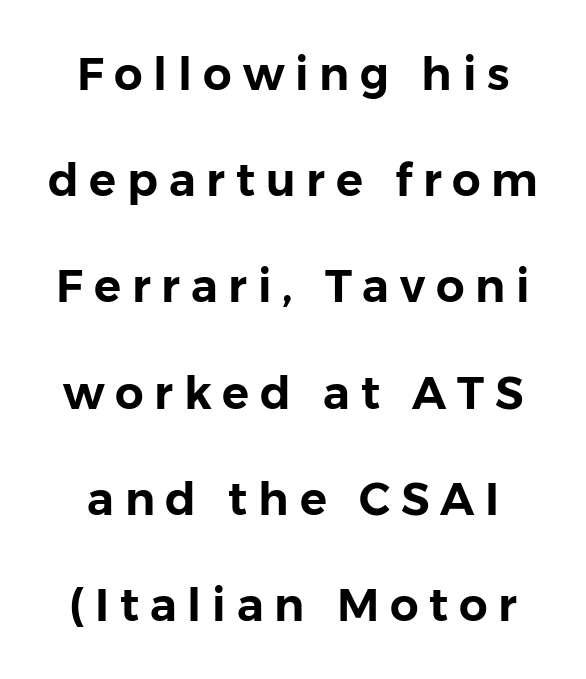
Q: Is the text italic (slanted)? A: No, it is upright.
Q: Is the typeface a serif or a sans-serif typeface? A: Sans-serif.
Q: Is the text underlined? A: No.
Q: Is the spacing between letters normal or unusually wide? A: Unusually wide.
Q: Is the spacing between lines tight, normal or loose? A: Loose.
Q: Width (condensed, normal, or wide)? A: Normal.
Q: Stroke contrast? A: Low.
Q: x-height? A: Medium.
Q: Monospaced? A: No.
